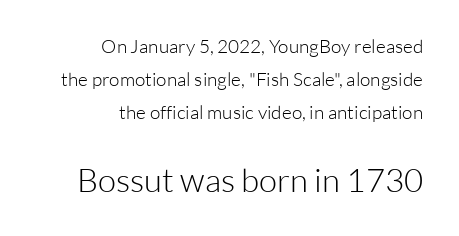
Q: Is the text bold? A: No.
Q: Is the text italic (slanted)? A: No, it is upright.
Q: Is the typeface a serif or a sans-serif typeface? A: Sans-serif.
Q: Is the text underlined? A: No.
Q: How is the paragraph aligned? A: Right-aligned.
Q: Is the spacing between letters normal or unusually wide? A: Normal.
Q: Which block of text is set in a larger size, the first (top) or the second (bottom)? A: The second (bottom) one.
Q: Width (condensed, normal, or wide)? A: Normal.
Q: Stroke contrast? A: Low.
Q: x-height? A: Medium.
Q: Monospaced? A: No.
